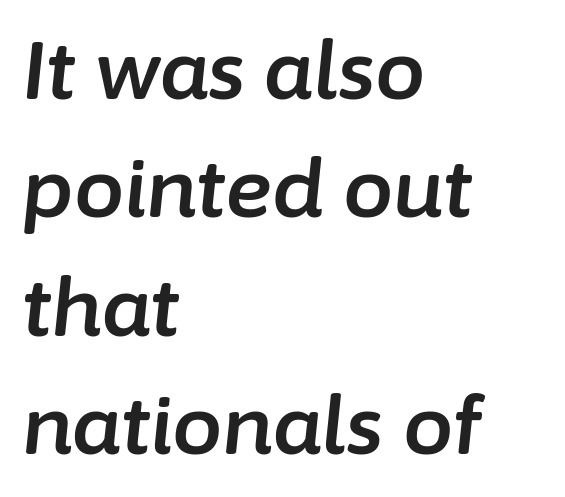
Q: Is the text italic (slanted)? A: Yes, it leans right by about 6 degrees.
Q: Is the text underlined? A: No.
Q: How is the paragraph aligned? A: Left-aligned.
Q: Is the spacing between letters normal or unusually wide? A: Normal.
Q: Is the spacing between lines tight, normal or loose? A: Normal.
Q: Width (condensed, normal, or wide)? A: Normal.
Q: Stroke contrast? A: Low.
Q: x-height? A: Medium.
Q: Monospaced? A: No.
